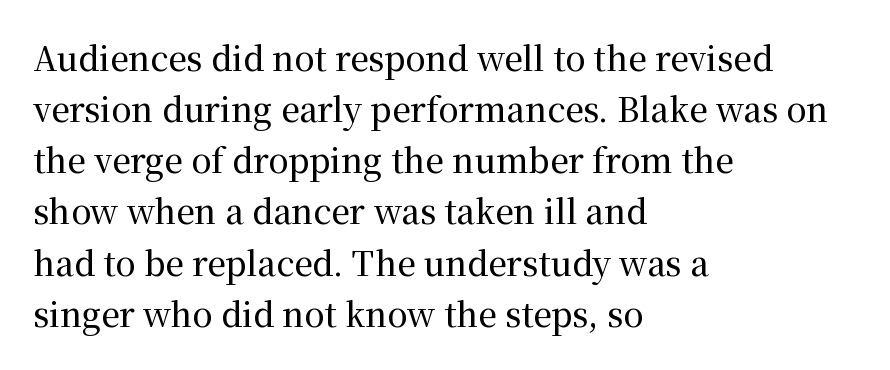
{"serif": "yes", "italic": "no", "width": "normal", "stroke_contrast": "medium", "x_height": "medium", "monospaced": "no", "underline": "no", "align": "left", "line_spacing": "normal", "line_spacing_ratio": 1.55, "letter_spacing": "normal", "letter_spacing_em": 0.0, "glyph_px": 33}
